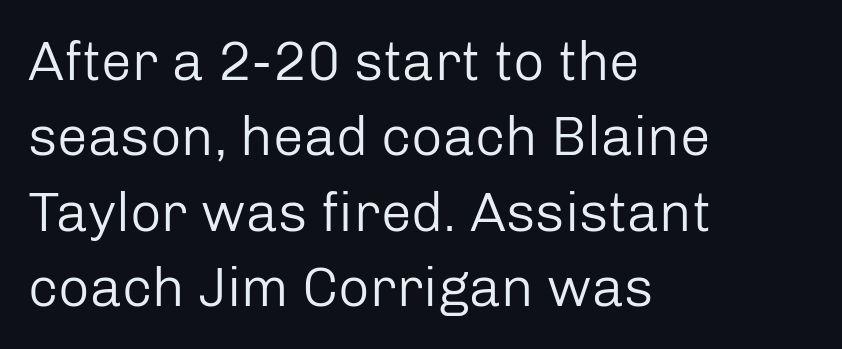
{"serif": "no", "italic": "no", "bold": "no", "weight": "regular", "width": "normal", "stroke_contrast": "low", "x_height": "medium", "monospaced": "no", "underline": "no", "align": "left", "line_spacing": "normal", "line_spacing_ratio": 1.37, "letter_spacing": "normal", "letter_spacing_em": 0.0, "glyph_px": 55}
